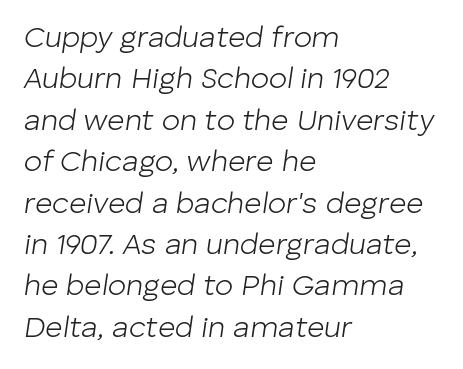
Q: Is the text bold? A: No.
Q: Is the text italic (slanted)? A: Yes, it leans right by about 8 degrees.
Q: Is the text underlined? A: No.
Q: How is the paragraph aligned? A: Left-aligned.
Q: Is the spacing between letters normal or unusually wide? A: Normal.
Q: Is the spacing between lines tight, normal or loose? A: Normal.
Q: Width (condensed, normal, or wide)? A: Normal.
Q: Stroke contrast? A: Low.
Q: x-height? A: Medium.
Q: Monospaced? A: No.
